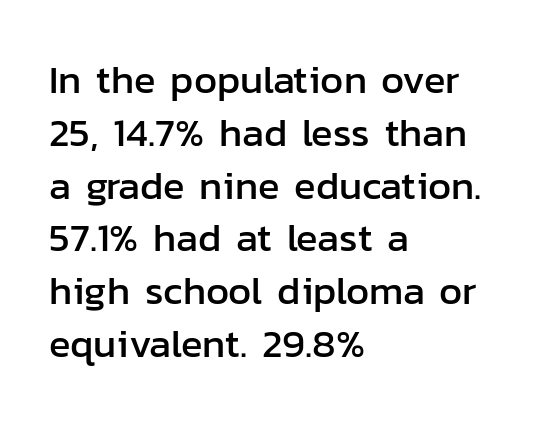
The image shows 40 px sans-serif type, upright; set left-aligned, normal line spacing (1.32x), normal letter spacing, not underlined; low stroke contrast and a medium x-height.
